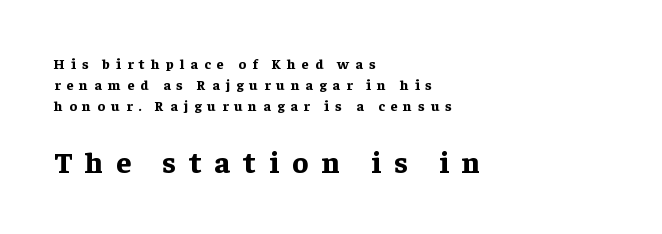
Successive baselines arrive at the customary interval. You get the small type first, then a jump to larger type. This is roman type, the default non-slanted kind. Characters follow at a spacing far wider than the type designer built in.
